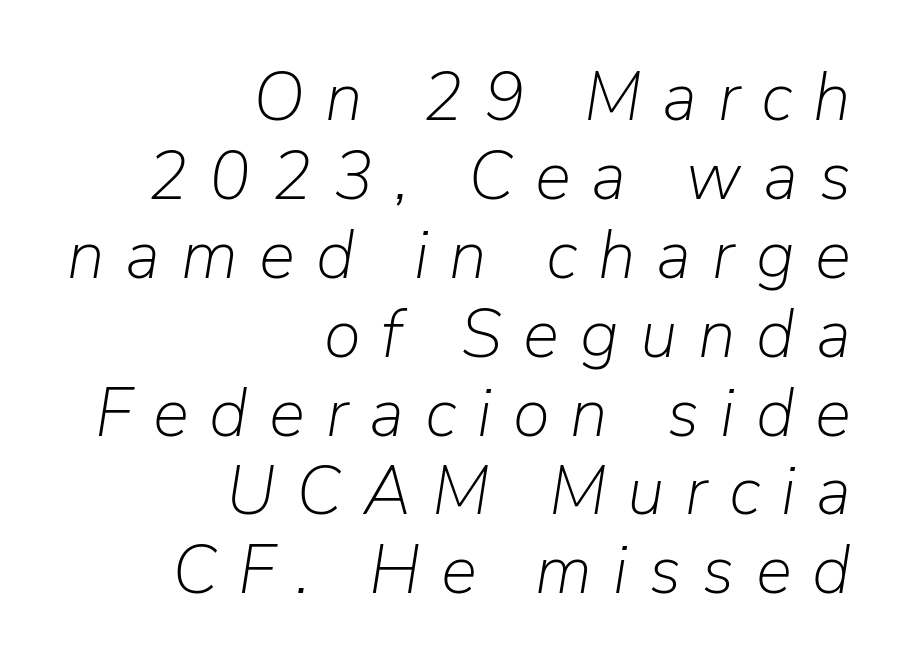
Q: Is the text bold? A: No.
Q: Is the text italic (slanted)? A: Yes, it leans right by about 9 degrees.
Q: Is the text underlined? A: No.
Q: How is the paragraph aligned? A: Right-aligned.
Q: Is the spacing between letters normal or unusually wide? A: Unusually wide.
Q: Width (condensed, normal, or wide)? A: Normal.
Q: Stroke contrast? A: Low.
Q: x-height? A: Medium.
Q: Monospaced? A: No.
